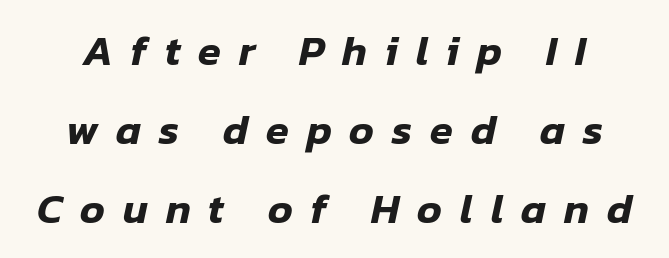
Q: Is the text italic (slanted)? A: Yes, it leans right by about 12 degrees.
Q: Is the text underlined? A: No.
Q: How is the paragraph aligned? A: Centered.
Q: Is the spacing between letters normal or unusually wide? A: Unusually wide.
Q: Width (condensed, normal, or wide)? A: Normal.
Q: Stroke contrast? A: Low.
Q: x-height? A: Medium.
Q: Monospaced? A: No.
